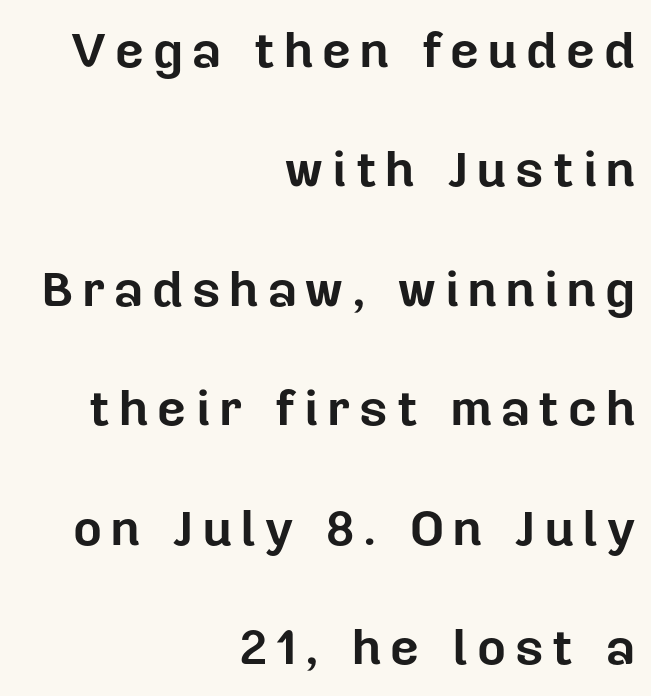
Clear beneath every line of the passage. Unlike italic type, these characters show no tilt at all. The glyphs in this specimen are sans serif. The lines are spread far apart with generous leading.
